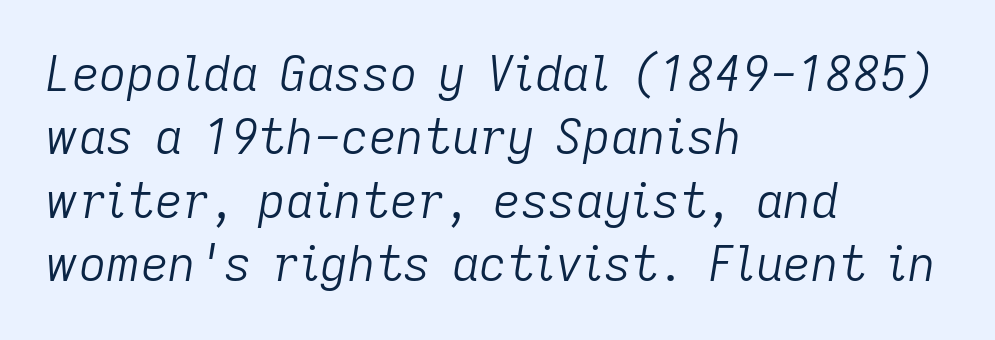
Quick note: underline off. The face used here is rendered with its standard letterfit. Regarding leading, the lines here are spaced in the standard way. Think of a printed novel: that variable character pitch is what you see here. Looking at the ascenders, they clearly lean. Stems here are at most as thick as an everyday book face.
